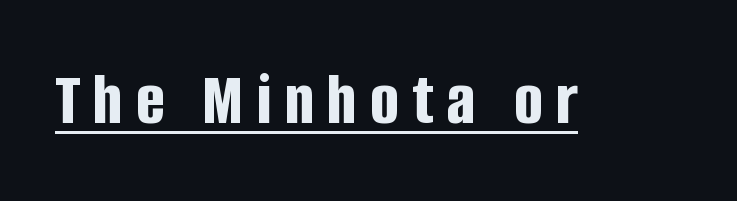
Stroke thickness is high; the sample reads as a true bold. Letterform terminals end flat and unadorned throughout the passage. Looks like regular typesetting: each glyph gets only the width it needs. These characters rest on top of a visible drawn line. Ascenders rise straight up at ninety degrees.
